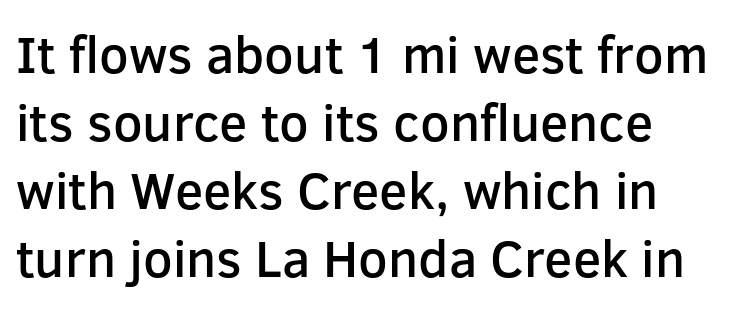
The image shows 52 px semibold sans-serif type, upright; set normal line spacing (1.31x), normal letter spacing, not underlined; low stroke contrast and a medium x-height.
